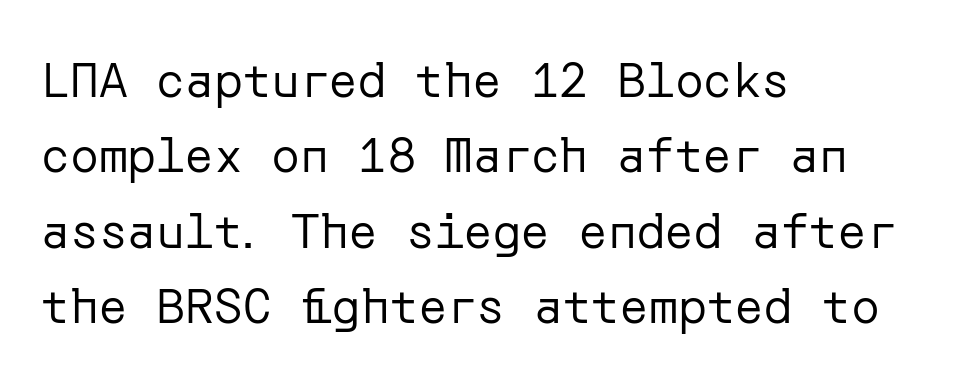
The image shows 48 px regular-weight sans-serif type, upright; set left-aligned, normal line spacing (1.57x), normal letter spacing, not underlined; low stroke contrast and a medium x-height.
